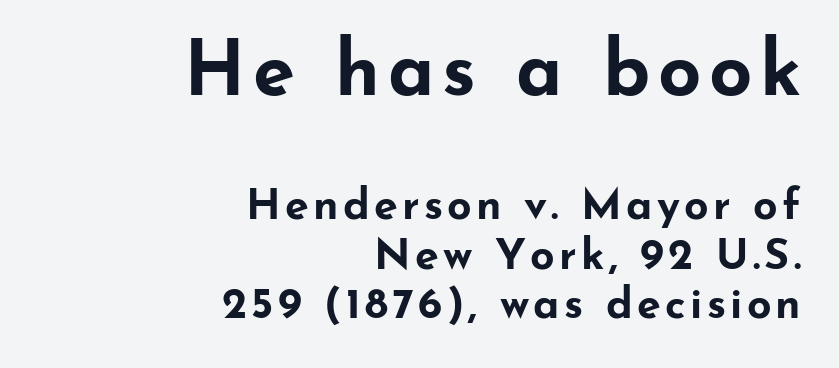
Look at the glyph heights: the upper group is clearly the bigger setting. The specimen omits any rule beneath the text block's lines. Leading: reduced. Here the designer chose a conventional face with non-uniform glyph widths.
